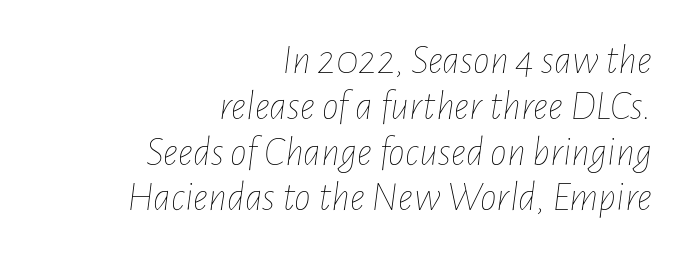
{"italic": "yes", "lean": "right", "slant_degrees": 7, "bold": "no", "weight": "thin", "width": "condensed", "stroke_contrast": "low", "x_height": "medium", "monospaced": "no", "underline": "no", "align": "right", "line_spacing": "tight", "line_spacing_ratio": 1.09, "letter_spacing": "normal", "letter_spacing_em": 0.0, "glyph_px": 42}
